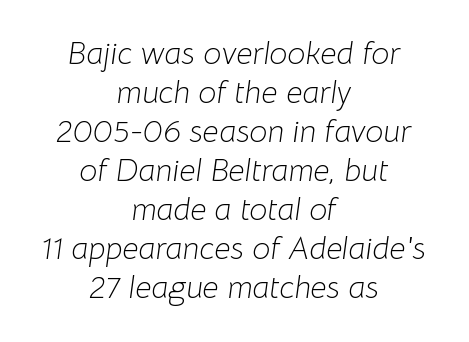
{"italic": "yes", "lean": "right", "slant_degrees": 8, "bold": "no", "weight": "light", "width": "normal", "stroke_contrast": "low", "x_height": "medium", "monospaced": "no", "underline": "no", "align": "center", "line_spacing_ratio": 1.22, "letter_spacing": "normal", "letter_spacing_em": 0.0, "glyph_px": 32}
